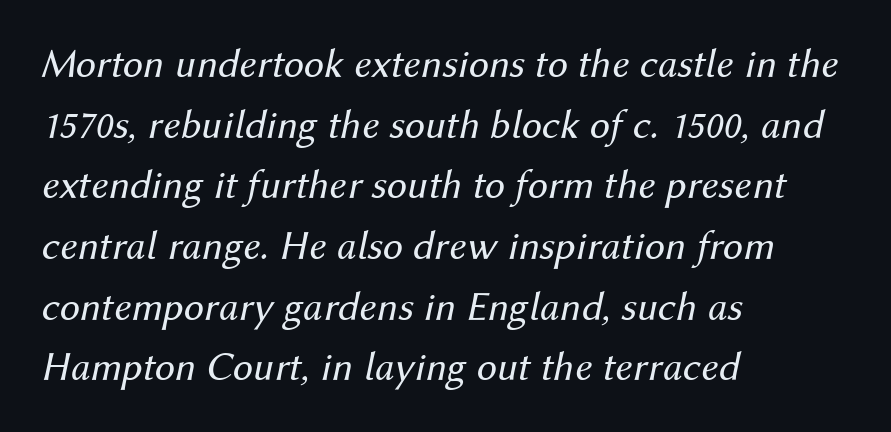
{"italic": "yes", "lean": "right", "slant_degrees": 12, "bold": "no", "weight": "regular", "width": "normal", "stroke_contrast": "medium", "x_height": "medium", "monospaced": "no", "underline": "no", "align": "left", "line_spacing": "normal", "line_spacing_ratio": 1.48, "letter_spacing": "normal", "letter_spacing_em": 0.0, "glyph_px": 41}
